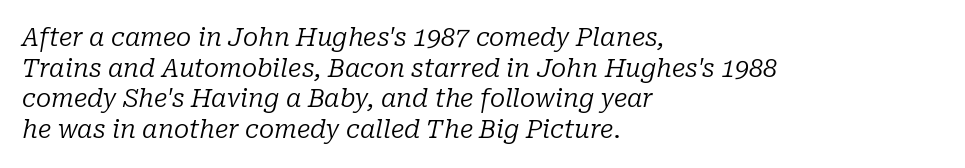
Q: Is the text bold? A: No.
Q: Is the text italic (slanted)? A: Yes, it leans right by about 10 degrees.
Q: Is the text underlined? A: No.
Q: How is the paragraph aligned? A: Left-aligned.
Q: Is the spacing between letters normal or unusually wide? A: Normal.
